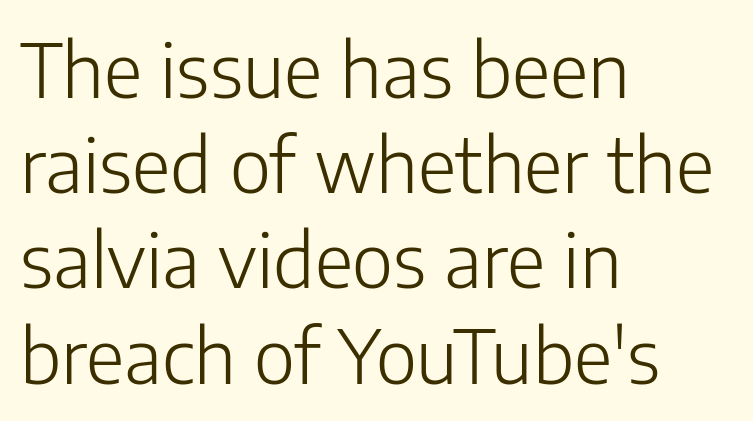
{"serif": "no", "italic": "no", "bold": "no", "weight": "light", "width": "normal", "stroke_contrast": "low", "x_height": "medium", "monospaced": "no", "underline": "no", "align": "left", "line_spacing": "normal", "line_spacing_ratio": 1.27, "letter_spacing": "normal", "letter_spacing_em": 0.0, "glyph_px": 75}
